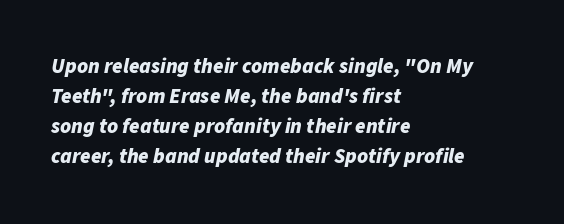
Q: Is the text bold? A: Yes.
Q: Is the text italic (slanted)? A: Yes, it leans right by about 11 degrees.
Q: Is the text underlined? A: No.
Q: How is the paragraph aligned? A: Left-aligned.
Q: Is the spacing between letters normal or unusually wide? A: Normal.
Q: Is the spacing between lines tight, normal or loose? A: Normal.
